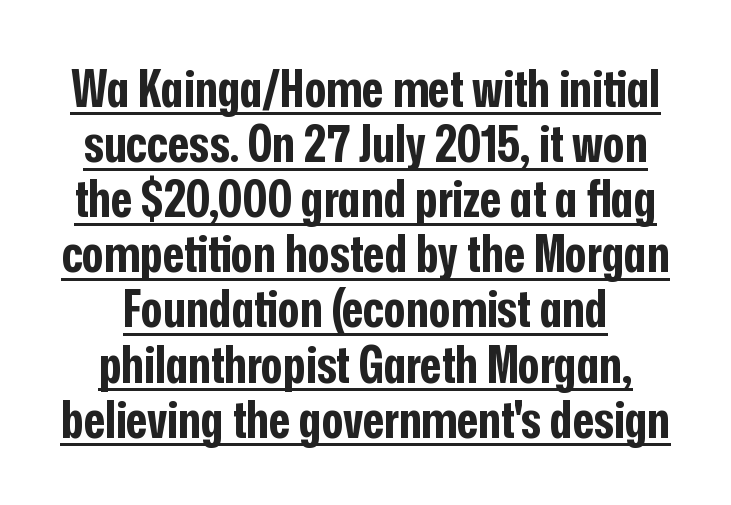
{"serif": "no", "italic": "no", "bold": "yes", "weight": "bold", "width": "condensed", "stroke_contrast": "low", "x_height": "medium", "monospaced": "no", "underline": "yes", "align": "center", "line_spacing": "tight", "line_spacing_ratio": 1.06, "letter_spacing": "normal", "letter_spacing_em": 0.0, "glyph_px": 52}
